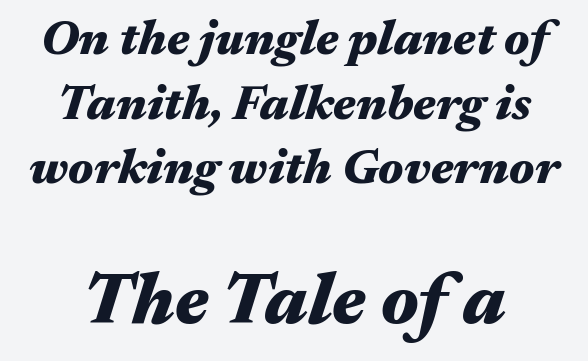
{"italic": "yes", "lean": "right", "slant_degrees": 17, "bold": "yes", "weight": "heavy", "width": "wide", "stroke_contrast": "medium", "x_height": "medium", "monospaced": "no", "underline": "no", "line_spacing": "normal", "line_spacing_ratio": 1.32, "letter_spacing": "normal", "letter_spacing_em": 0.0, "larger_block": "second", "size_ratio": 1.49, "glyph_px": 73}
